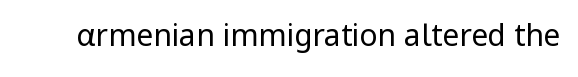
Q: Is the text bold? A: No.
Q: Is the text italic (slanted)? A: No, it is upright.
Q: Is the typeface a serif or a sans-serif typeface? A: Sans-serif.
Q: Is the text underlined? A: No.
Q: Is the spacing between letters normal or unusually wide? A: Normal.
Q: Width (condensed, normal, or wide)? A: Normal.
Q: Stroke contrast? A: Low.
Q: x-height? A: Medium.
Q: Monospaced? A: No.
